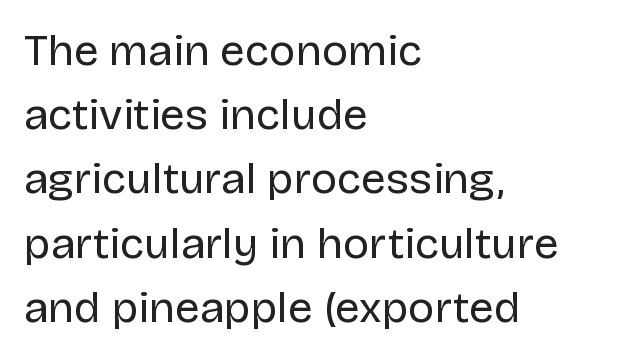
Words appear dense and cohesive because spacing is normal. Spacing verdict: proportional, widths tailored to each character. Any mark beneath the type? The region is blank. The characters are drawn with everyday or finer stroke widths.
